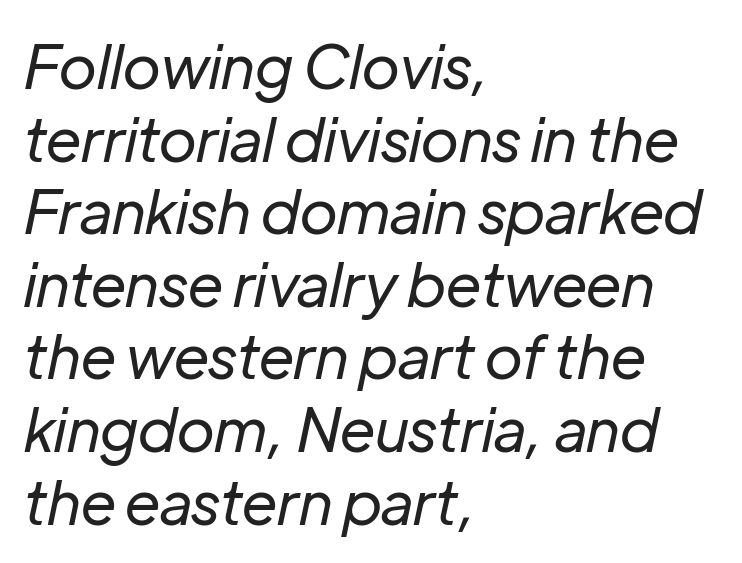
Characters follow at the spacing the type designer built in. Note the varied advance widths — an 'i' is clearly narrower than an 'm'. Compared with a typical body face, this is equally light or lighter still. Is the type slanted? Yes — the strokes lean at a clear angle.
